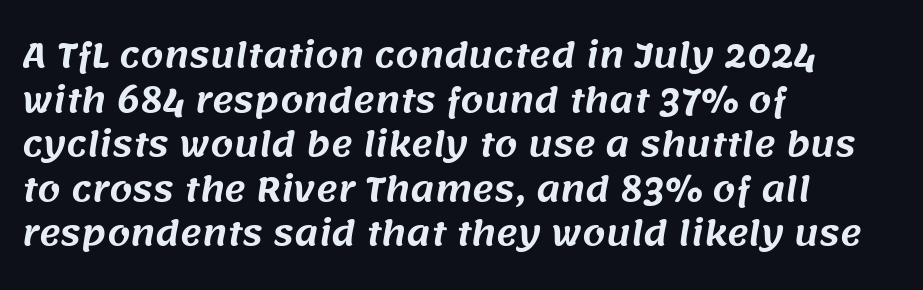
{"serif": "no", "width": "normal", "stroke_contrast": "medium", "x_height": "large", "monospaced": "no", "underline": "no", "align": "left", "line_spacing": "normal", "line_spacing_ratio": 1.35, "letter_spacing": "normal", "letter_spacing_em": 0.0, "glyph_px": 33}
